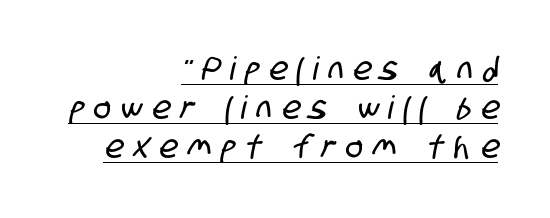
Q: Is the typeface a serif or a sans-serif typeface? A: Sans-serif.
Q: Is the text underlined? A: Yes.
Q: How is the paragraph aligned? A: Right-aligned.
Q: Is the spacing between letters normal or unusually wide? A: Unusually wide.
Q: Width (condensed, normal, or wide)? A: Condensed.
Q: Stroke contrast? A: Low.
Q: x-height? A: Large.
Q: Monospaced? A: No.
